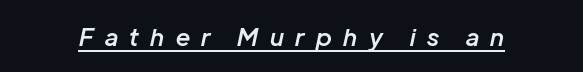
Q: Is the text bold? A: Semi-bold.
Q: Is the text italic (slanted)? A: Yes, it leans right by about 12 degrees.
Q: Is the text underlined? A: Yes.
Q: Is the spacing between letters normal or unusually wide? A: Unusually wide.
